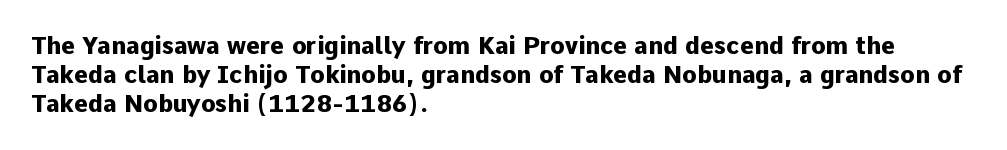
Q: Is the text bold? A: Yes.
Q: Is the text italic (slanted)? A: No, it is upright.
Q: Is the text underlined? A: No.
Q: How is the paragraph aligned? A: Left-aligned.
Q: Is the spacing between letters normal or unusually wide? A: Normal.
